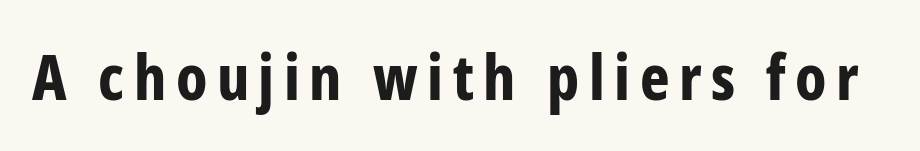
{"serif": "no", "italic": "no", "bold": "yes", "weight": "bold", "width": "condensed", "stroke_contrast": "low", "x_height": "medium", "monospaced": "no", "underline": "no", "glyph_px": 63}
